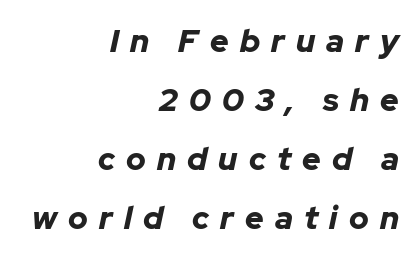
{"italic": "yes", "lean": "right", "slant_degrees": 12, "bold": "yes", "weight": "bold", "width": "normal", "stroke_contrast": "low", "x_height": "medium", "monospaced": "no", "underline": "no", "align": "right", "line_spacing_ratio": 1.84, "letter_spacing": "wide", "letter_spacing_em": 0.35, "glyph_px": 32}
